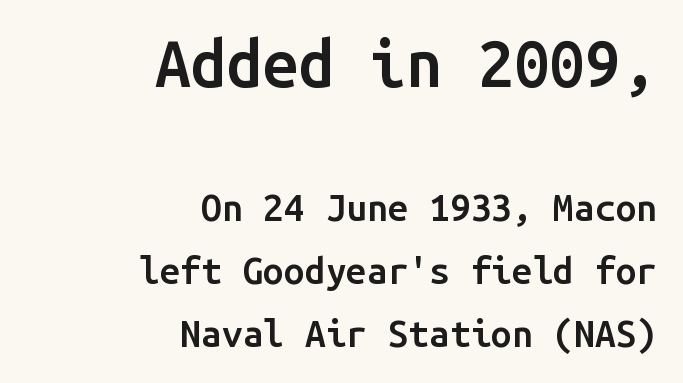
The image shows 64 px semibold sans-serif type, upright, monospaced; set right-aligned, normal line spacing (1.7x), normal letter spacing, not underlined; the first (top) block is 1.73x larger; low stroke contrast and a medium x-height.
